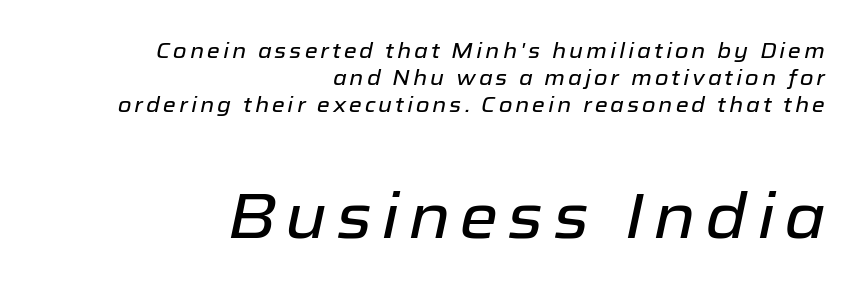
Q: Is the text italic (slanted)? A: Yes, it leans right by about 12 degrees.
Q: Is the text underlined? A: No.
Q: How is the paragraph aligned? A: Right-aligned.
Q: Is the spacing between lines tight, normal or loose? A: Normal.
Q: Which block of text is set in a larger size, the first (top) or the second (bottom)? A: The second (bottom) one.
Q: Width (condensed, normal, or wide)? A: Normal.
Q: Stroke contrast? A: Low.
Q: x-height? A: Medium.
Q: Monospaced? A: No.
